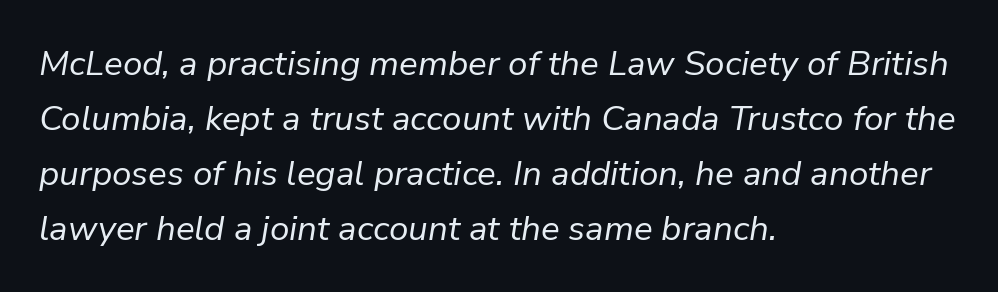
Weight: regular or lighter. Style check: oblique. Varying glyph widths throughout — classic text-font behaviour. A classic flush-left, rag-right setting is used for this passage. Leading: standard. In terms of letterspacing, this is plain default setting.
